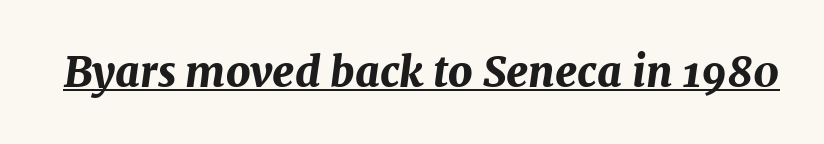
{"italic": "yes", "lean": "right", "slant_degrees": 7, "bold": "yes", "weight": "bold", "width": "normal", "stroke_contrast": "medium", "x_height": "medium", "monospaced": "no", "underline": "yes", "letter_spacing": "normal", "letter_spacing_em": 0.0, "glyph_px": 42}
